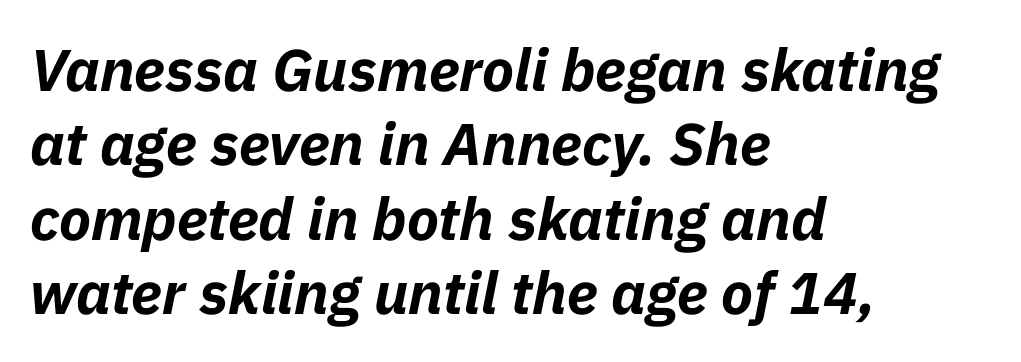
Q: Is the text bold? A: Yes.
Q: Is the text italic (slanted)? A: Yes, it leans right by about 11 degrees.
Q: Is the text underlined? A: No.
Q: How is the paragraph aligned? A: Left-aligned.
Q: Is the spacing between letters normal or unusually wide? A: Normal.
Q: Is the spacing between lines tight, normal or loose? A: Normal.
Q: Width (condensed, normal, or wide)? A: Normal.
Q: Stroke contrast? A: Low.
Q: x-height? A: Medium.
Q: Monospaced? A: No.
